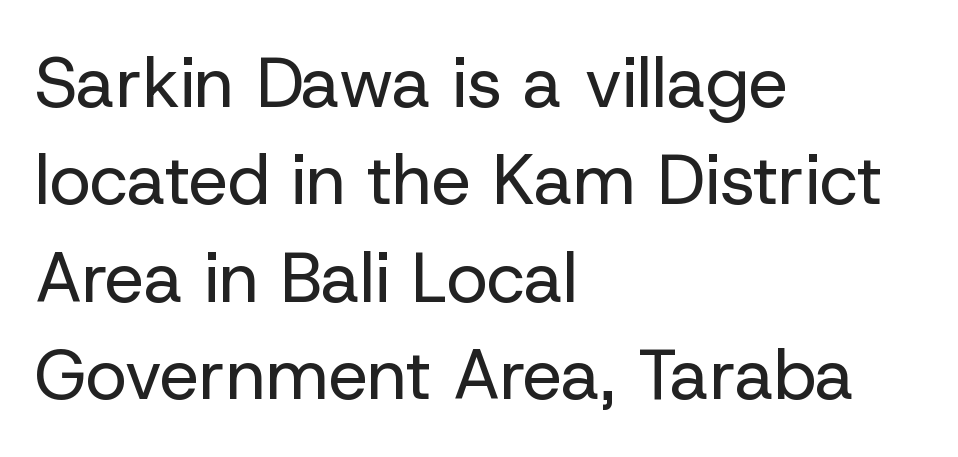
The block of text has a typical density, with ordinary space between rows. The rendering uses natural spacing where letterforms have individual widths. The setting favours the left margin, as ordinary paragraphs usually do. No feet cap the strokes, marking this as sans-serif type. Think standard paragraph weight, or any step lighter than that.
